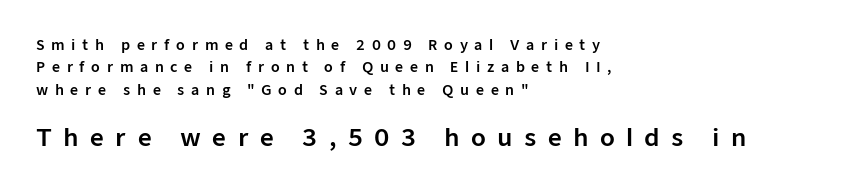
The image shows 24 px text type, upright; set left-aligned, normal line spacing (1.59x), unusually wide letter spacing (+0.47 em), not underlined; the second (bottom) block is 1.71x larger.
